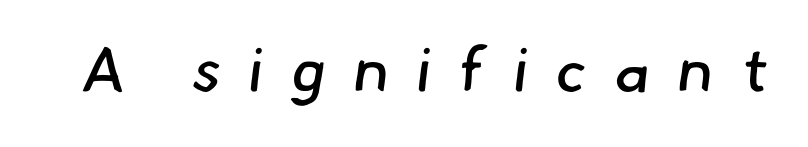
The weight would be labelled regular, book, light, or lighter still. Students, note that the glyphs here are deliberately spaced far apart. Classification — sans serif. Looks like regular typesetting: each glyph gets only the width it needs.
